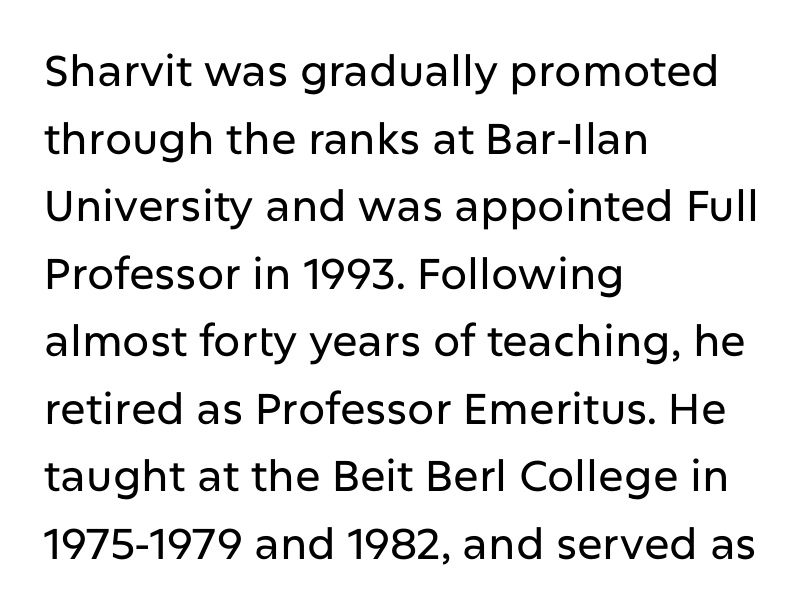
{"serif": "no", "italic": "no", "width": "normal", "stroke_contrast": "low", "x_height": "medium", "monospaced": "no", "underline": "no", "align": "left", "line_spacing": "normal", "line_spacing_ratio": 1.57, "letter_spacing": "normal", "letter_spacing_em": 0.0, "glyph_px": 43}
